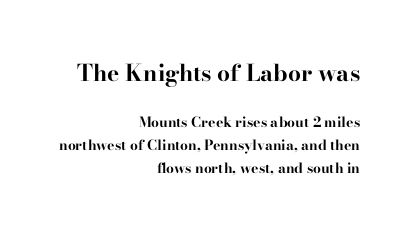
The image shows 23 px bold type, upright; set right-aligned, normal line spacing (1.64x), normal letter spacing, not underlined; the first (top) block is 1.64x larger.
